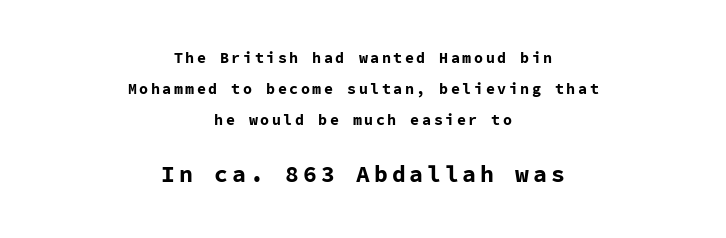
{"italic": "no", "bold": "yes", "underline": "no", "align": "center", "line_spacing": "loose", "line_spacing_ratio": 2.06, "larger_block": "second", "size_ratio": 1.53, "glyph_px": 23}
